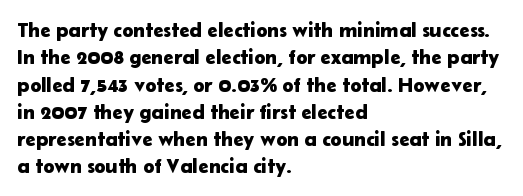
You could call the tracking neutral — neither tight nor loose. Honestly, there is no underline to notice here at all. This is roman type, the default non-slanted kind. Compared with a centered layout, this one pins lines to the left instead. Interline gaps are of average width in this sample.
